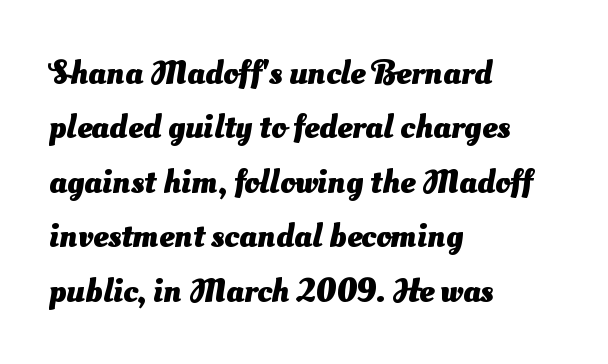
{"serif": "no", "bold": "yes", "weight": "heavy", "width": "normal", "stroke_contrast": "medium", "x_height": "small", "monospaced": "no", "underline": "no", "align": "left", "line_spacing": "normal", "line_spacing_ratio": 1.6, "letter_spacing": "normal", "letter_spacing_em": 0.0, "glyph_px": 34}
